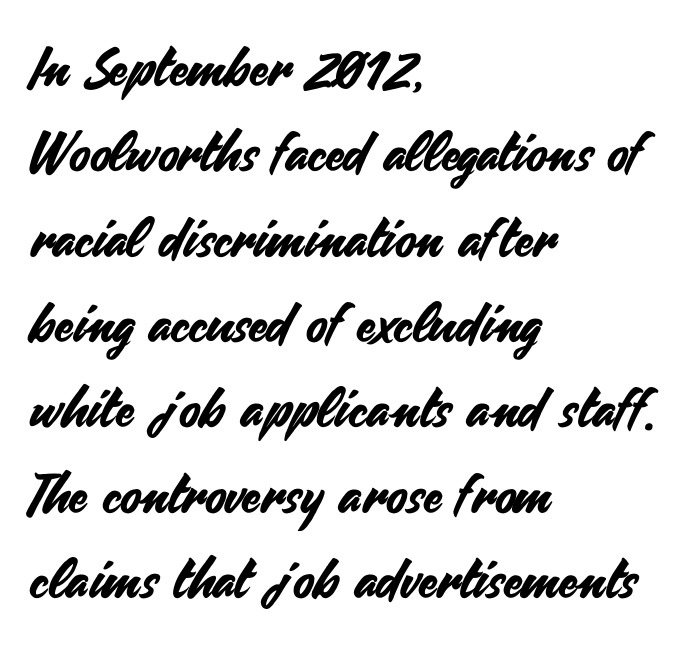
Q: Is the text italic (slanted)? A: Yes.
Q: Is the typeface a serif or a sans-serif typeface? A: Sans-serif.
Q: Is the text underlined? A: No.
Q: How is the paragraph aligned? A: Left-aligned.
Q: Is the spacing between letters normal or unusually wide? A: Normal.
Q: Is the spacing between lines tight, normal or loose? A: Normal.
Q: Width (condensed, normal, or wide)? A: Normal.
Q: Stroke contrast? A: Medium.
Q: x-height? A: Small.
Q: Monospaced? A: No.
